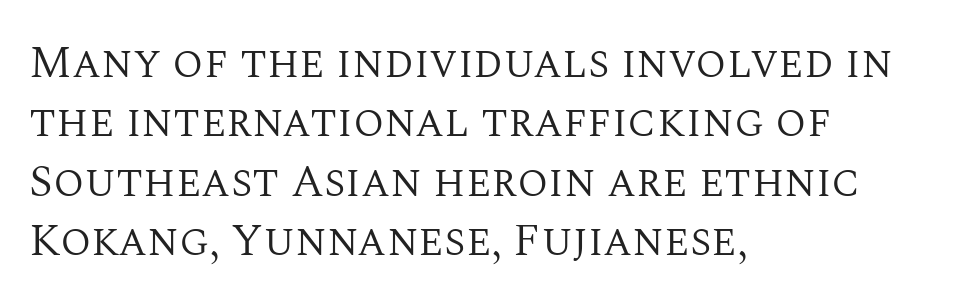
Rendered with straight, roman letterforms. Small tapered or slab feet sit at the stroke ends, so this counts as serif. A typesetter would call this zero additional tracking. The font is comparable to plain body text, perhaps lighter. The gap between lines stays unmarked. You could not count columns in this text — the font is proportionally spaced.
